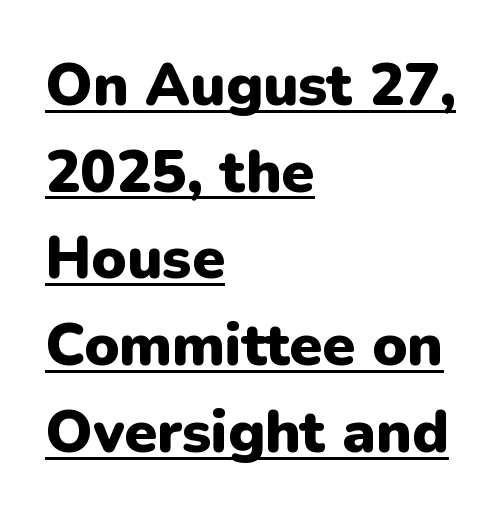
{"serif": "no", "italic": "no", "bold": "yes", "weight": "heavy", "width": "normal", "stroke_contrast": "low", "x_height": "medium", "monospaced": "no", "underline": "yes", "align": "left", "line_spacing": "normal", "line_spacing_ratio": 1.47, "letter_spacing": "normal", "letter_spacing_em": 0.0, "glyph_px": 59}
